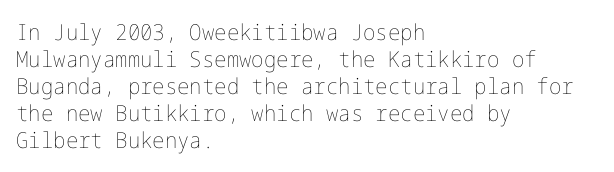
The image shows 22 px text type, upright; set left-aligned, line spacing 1.23x, normal letter spacing, not underlined.
